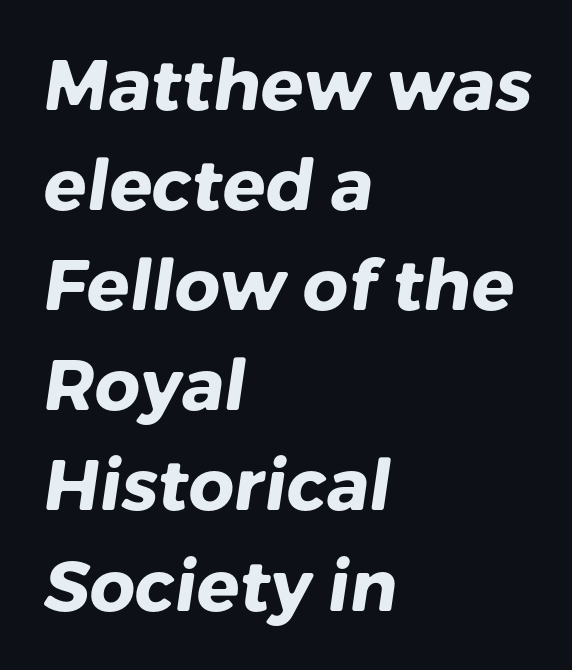
{"serif": "no", "bold": "yes", "weight": "heavy", "width": "normal", "stroke_contrast": "low", "x_height": "medium", "monospaced": "no", "underline": "no", "align": "left", "line_spacing": "normal", "line_spacing_ratio": 1.41, "letter_spacing": "normal", "letter_spacing_em": 0.0, "glyph_px": 71}
